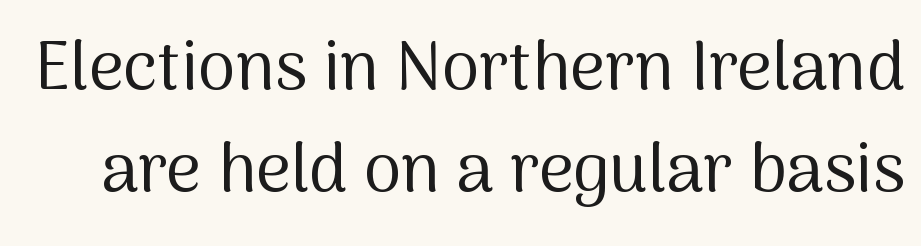
The image shows 68 px regular-weight sans-serif type, upright; set normal line spacing (1.5x), normal letter spacing, not underlined; medium stroke contrast and a medium x-height.
